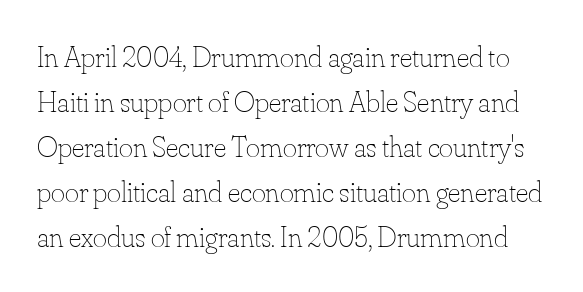
Proportional: the letters do not fall into vertical columns. No chunkiness to these letters — they're not bold. Words appear dense and cohesive because spacing is normal. This block has exactly the height ordinary leading produces. Do the letters lean? They stand straight. The space beneath each line is pristine and unruled.
